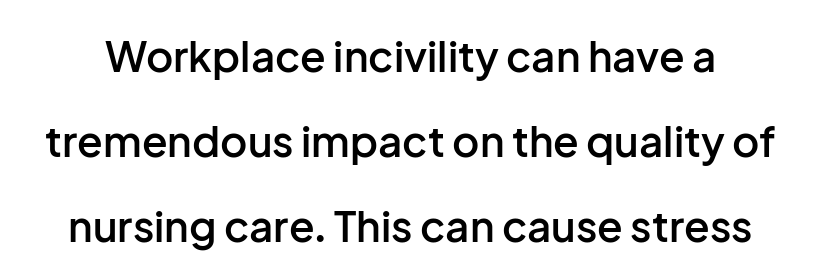
Q: Is the text bold? A: Semi-bold.
Q: Is the text italic (slanted)? A: No, it is upright.
Q: Is the typeface a serif or a sans-serif typeface? A: Sans-serif.
Q: Is the text underlined? A: No.
Q: Is the spacing between letters normal or unusually wide? A: Normal.
Q: Is the spacing between lines tight, normal or loose? A: Loose.
Q: Width (condensed, normal, or wide)? A: Normal.
Q: Stroke contrast? A: Low.
Q: x-height? A: Medium.
Q: Monospaced? A: No.
